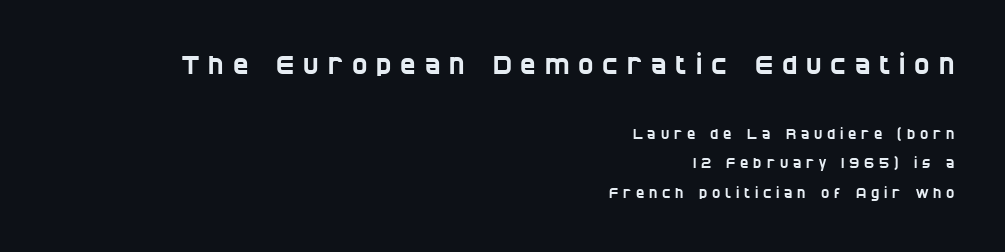
{"underline": "no", "align": "right", "line_spacing": "loose", "line_spacing_ratio": 2.09, "letter_spacing": "wide", "letter_spacing_em": 0.34, "larger_block": "first", "size_ratio": 1.86, "glyph_px": 26}
